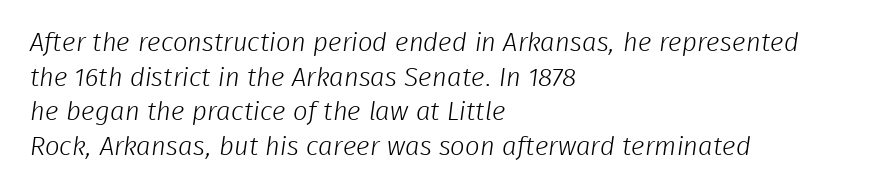
{"bold": "no", "underline": "no", "align": "left", "line_spacing": "normal", "line_spacing_ratio": 1.33, "letter_spacing": "normal", "letter_spacing_em": 0.0, "glyph_px": 26}
